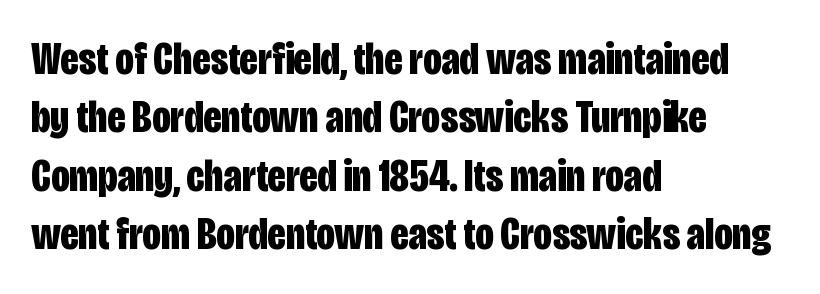
Typographic density is high because the face is bold. Leftover space on each line is placed entirely after the last word. Every stem runs plumb, perpendicular to the baseline. The letters carry no serifs — their stems end cleanly without finishing strokes. There is no visible air inserted between adjacent glyphs.
